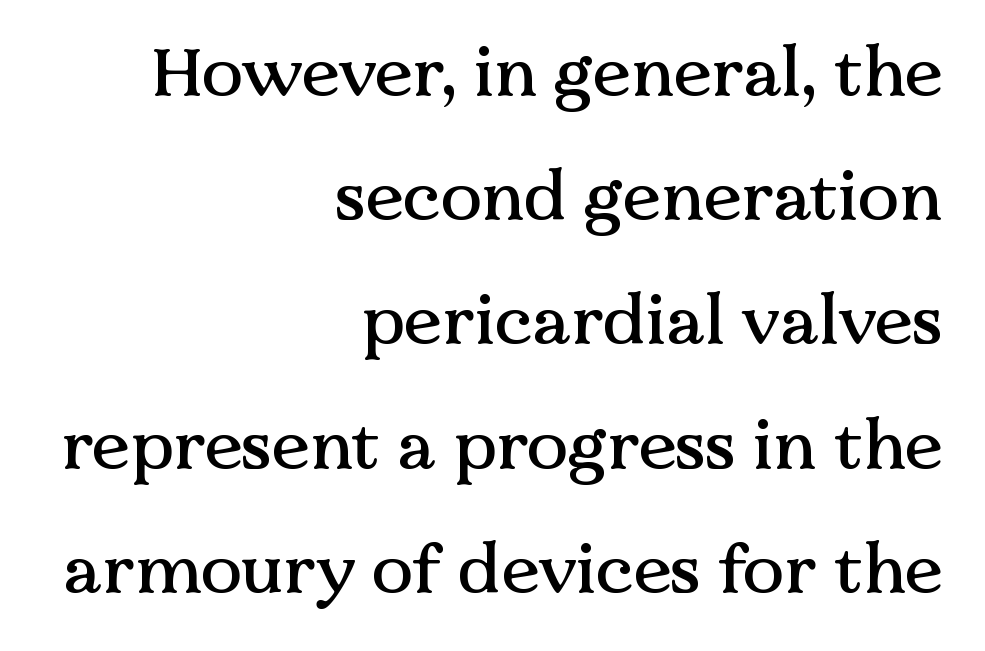
The setting favours the right margin, as signatures and pull-quotes sometimes do. This rendering leaves character spacing at its baseline value. What kind of face is this? One with serifs. These lines are rendered in a variable-pitch font. Descenders are the only things crossing below the line.
